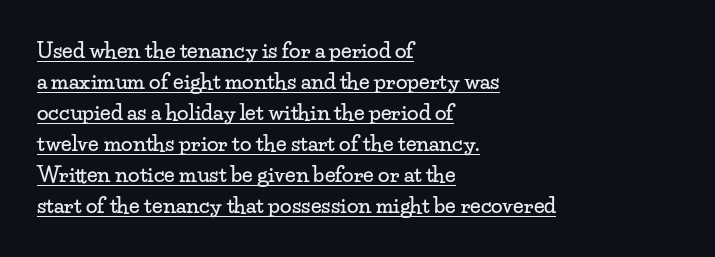
Q: Is the text italic (slanted)? A: No, it is upright.
Q: Is the text underlined? A: Yes.
Q: How is the paragraph aligned? A: Left-aligned.
Q: Is the spacing between letters normal or unusually wide? A: Normal.
Q: Is the spacing between lines tight, normal or loose? A: Normal.
